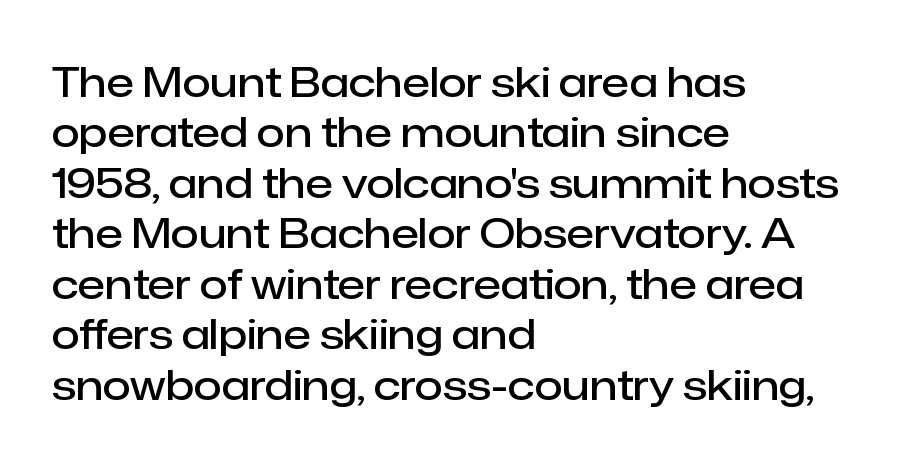
{"serif": "no", "italic": "no", "bold": "semi", "weight": "semibold", "width": "normal", "stroke_contrast": "low", "x_height": "medium", "monospaced": "no", "underline": "no", "align": "left", "line_spacing_ratio": 1.23, "letter_spacing": "normal", "letter_spacing_em": 0.0, "glyph_px": 41}
